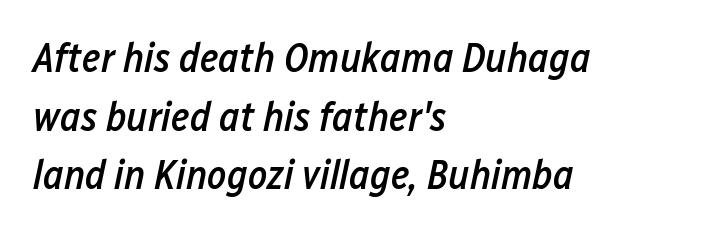
Q: Is the text bold? A: Semi-bold.
Q: Is the text italic (slanted)? A: Yes, it leans right by about 12 degrees.
Q: Is the text underlined? A: No.
Q: How is the paragraph aligned? A: Left-aligned.
Q: Is the spacing between letters normal or unusually wide? A: Normal.
Q: Is the spacing between lines tight, normal or loose? A: Normal.
Q: Width (condensed, normal, or wide)? A: Condensed.
Q: Stroke contrast? A: Low.
Q: x-height? A: Medium.
Q: Monospaced? A: No.
